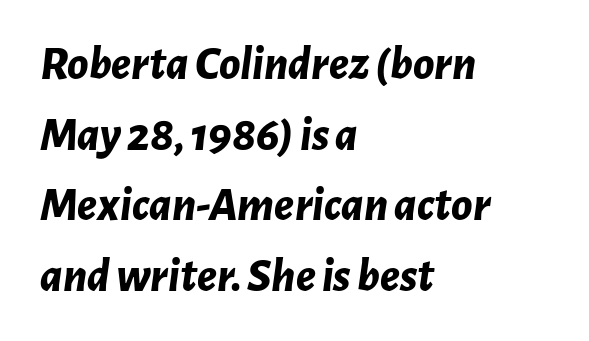
Rule under the text: the space is simply empty. These lines keep a tight, regular rhythm from letter to letter. If you measured baseline to baseline, you'd find a middling distance. You can tell it's italic because the verticals aren't actually vertical.
